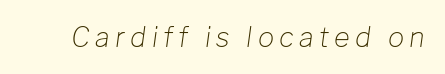
{"italic": "yes", "lean": "right", "slant_degrees": 8, "bold": "no", "underline": "no", "letter_spacing": "wide", "letter_spacing_em": 0.2, "glyph_px": 27}
